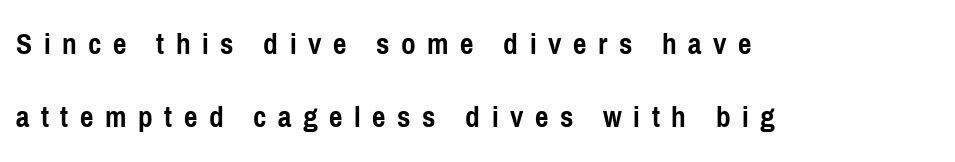
Nope, no serifs anywhere on these letters. No word sits above an underline. The axis of the letterforms is exactly vertical. In CSS terms this would be text-align: left. Proportional: the letters do not fall into vertical columns. Students, observe: this is what heavily led, spacious text looks like.
